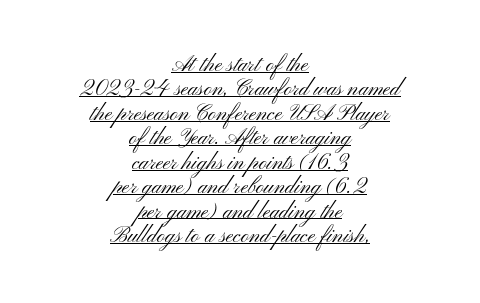
A typographer would call this underscored text. These lines stack symmetrically, like a column narrowing and widening about its center. Compared with typical paragraphs, the rows here are closer together.
